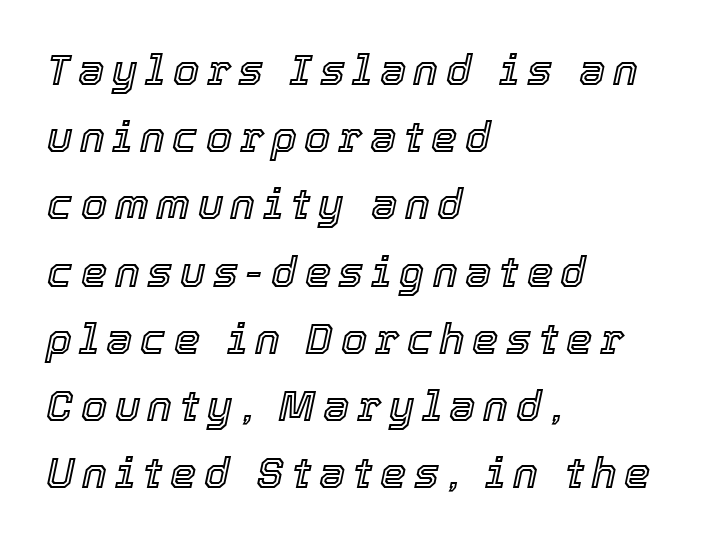
Each letter keeps its own natural width here, so spacing adapts to shape. Successive baselines arrive at the customary interval. Reading down the block, your eye returns to a fixed left position each line. Designer's note — italics engaged. Has an underline been added? It has not.
